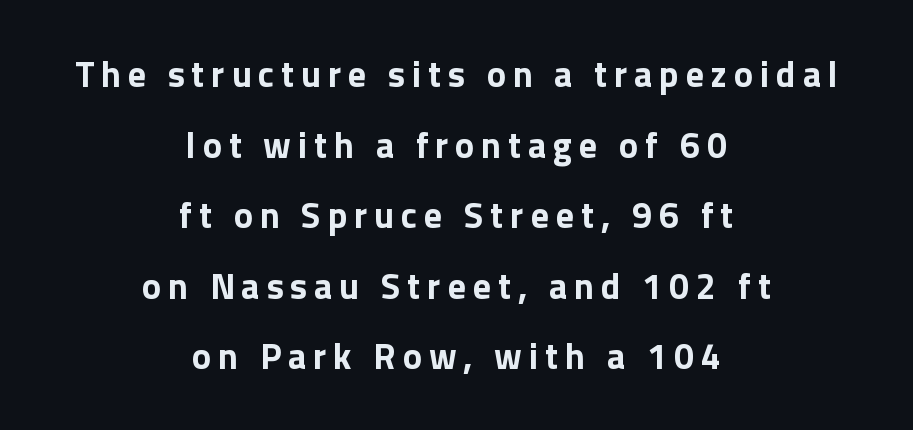
Q: Is the text bold? A: Yes.
Q: Is the text italic (slanted)? A: No, it is upright.
Q: Is the typeface a serif or a sans-serif typeface? A: Sans-serif.
Q: Is the text underlined? A: No.
Q: How is the paragraph aligned? A: Centered.
Q: Is the spacing between lines tight, normal or loose? A: Loose.
Q: Width (condensed, normal, or wide)? A: Normal.
Q: Stroke contrast? A: Low.
Q: x-height? A: Medium.
Q: Monospaced? A: No.
